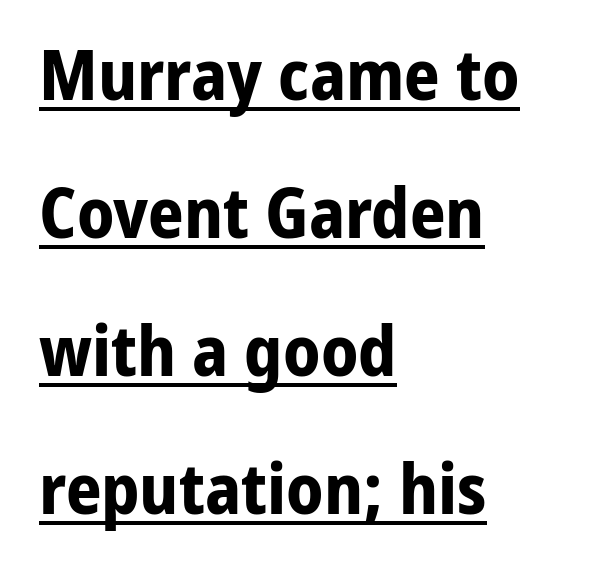
The image shows 70 px bold sans-serif type, upright; set left-aligned, loose line spacing (1.97x), normal letter spacing, underlined; low stroke contrast and a medium x-height.
